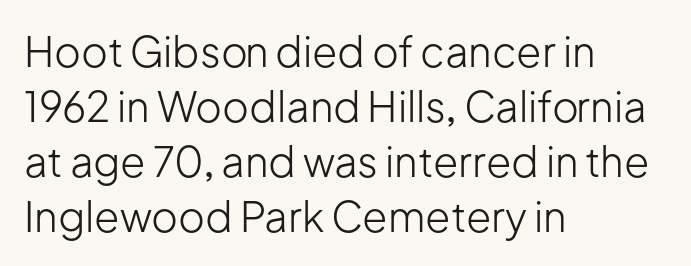
Q: Is the text bold? A: No.
Q: Is the text italic (slanted)? A: No, it is upright.
Q: Is the typeface a serif or a sans-serif typeface? A: Sans-serif.
Q: Is the text underlined? A: No.
Q: How is the paragraph aligned? A: Left-aligned.
Q: Is the spacing between letters normal or unusually wide? A: Normal.
Q: Is the spacing between lines tight, normal or loose? A: Normal.
Q: Width (condensed, normal, or wide)? A: Normal.
Q: Stroke contrast? A: Low.
Q: x-height? A: Medium.
Q: Monospaced? A: No.
